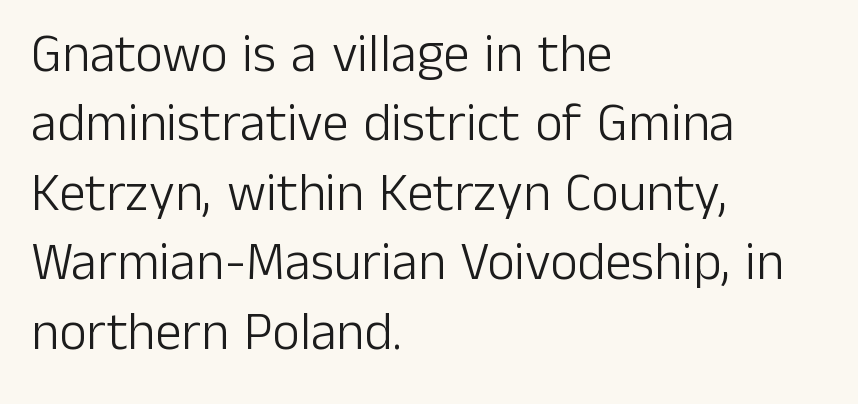
{"serif": "no", "italic": "no", "bold": "no", "weight": "light", "width": "normal", "stroke_contrast": "low", "x_height": "medium", "monospaced": "no", "underline": "no", "align": "left", "line_spacing": "normal", "line_spacing_ratio": 1.31, "letter_spacing": "normal", "letter_spacing_em": 0.0, "glyph_px": 53}
